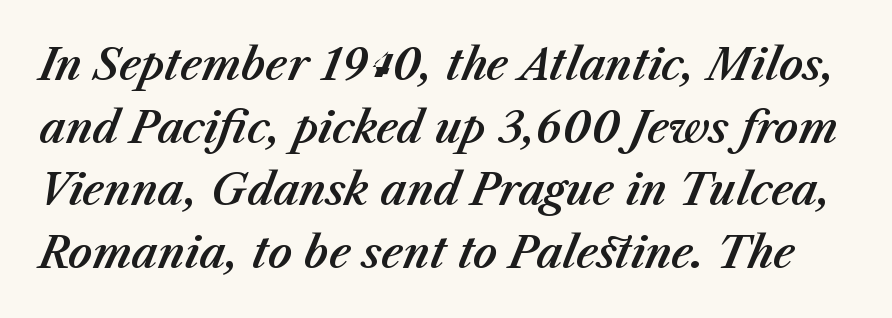
Leading: standard. Descender tails drop into unmarked territory. The tracking reads as untouched default to a designer's eye. The text carries the slant typical of an italic or oblique font. Proportional: the letters do not fall into vertical columns.
